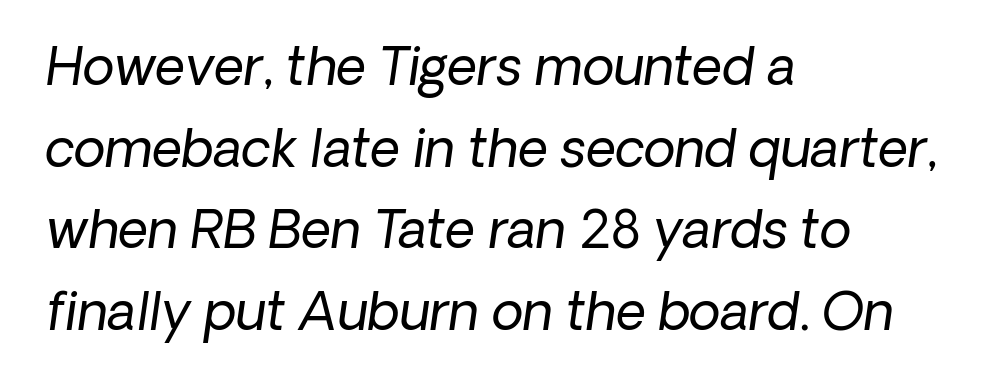
Q: Is the text bold? A: No.
Q: Is the typeface a serif or a sans-serif typeface? A: Sans-serif.
Q: Is the text underlined? A: No.
Q: How is the paragraph aligned? A: Left-aligned.
Q: Is the spacing between letters normal or unusually wide? A: Normal.
Q: Is the spacing between lines tight, normal or loose? A: Normal.
Q: Width (condensed, normal, or wide)? A: Normal.
Q: Stroke contrast? A: Low.
Q: x-height? A: Medium.
Q: Monospaced? A: No.
